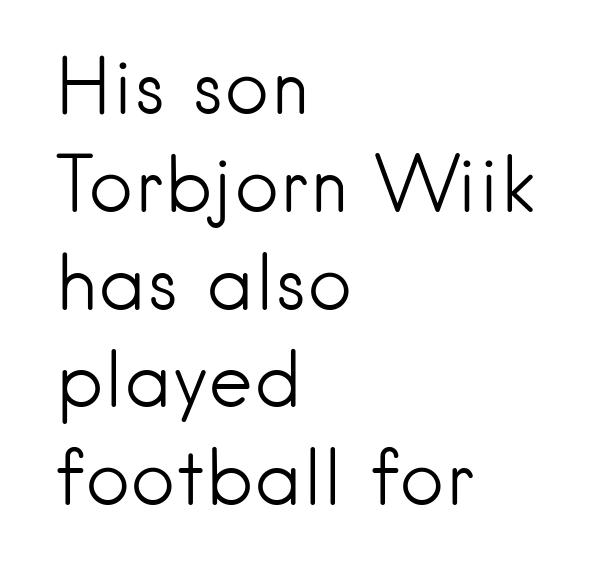
Students, observe: this is what conventionally led text looks like. A typesetter would mark this as roman, not italic. The strip under each line holds only bare page. The lines in this sample share a left origin and differ only in where they stop. Unbolded letterforms with no extra heft. The text was rendered using a sans face with plain stroke endings.
